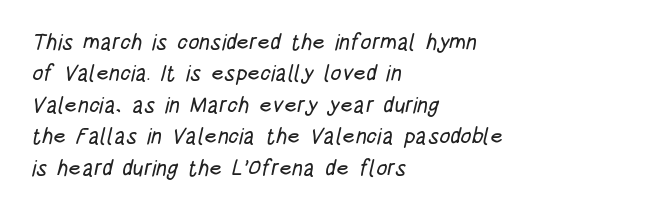
The image shows 22 px text type; set left-aligned, normal line spacing (1.43x), normal letter spacing, not underlined.
